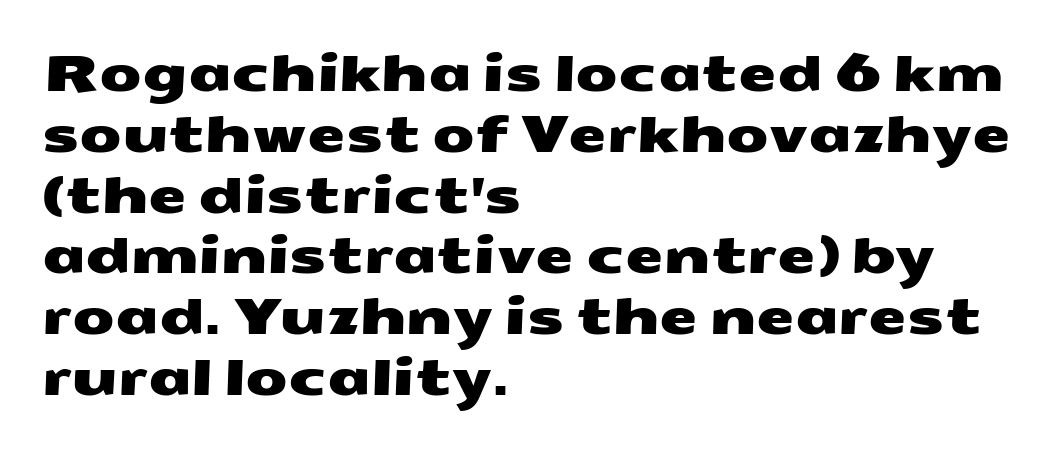
Look at the bottom of the vertical strokes: they stop flat, with no serifs. The area under the type is left untouched. This sample uses plain, unmodified letter spacing. This sample has the flowing, uneven cadence of proportional lettering. Visually the block forms a straight wall on the left and a jagged coastline on the right.
